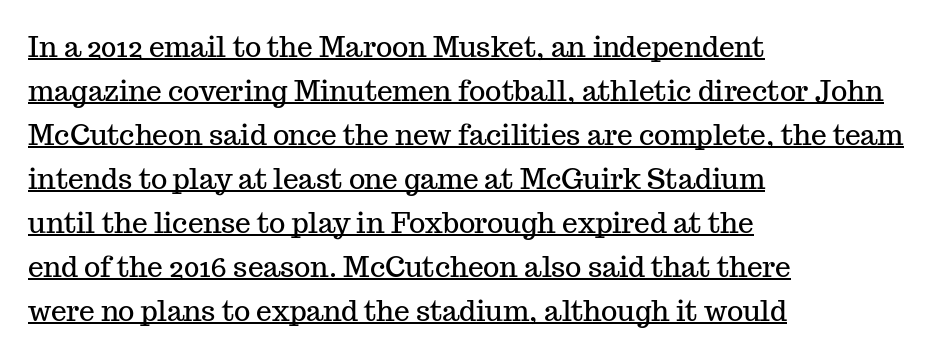
The image shows 28 px serif type, upright; set left-aligned, normal line spacing (1.57x), normal letter spacing, underlined; medium stroke contrast and a medium x-height.
